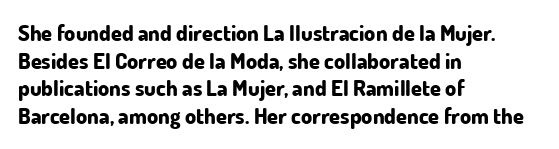
{"italic": "no", "bold": "yes", "underline": "no", "align": "left", "line_spacing": "normal", "line_spacing_ratio": 1.26, "letter_spacing": "normal", "letter_spacing_em": 0.0, "glyph_px": 22}
